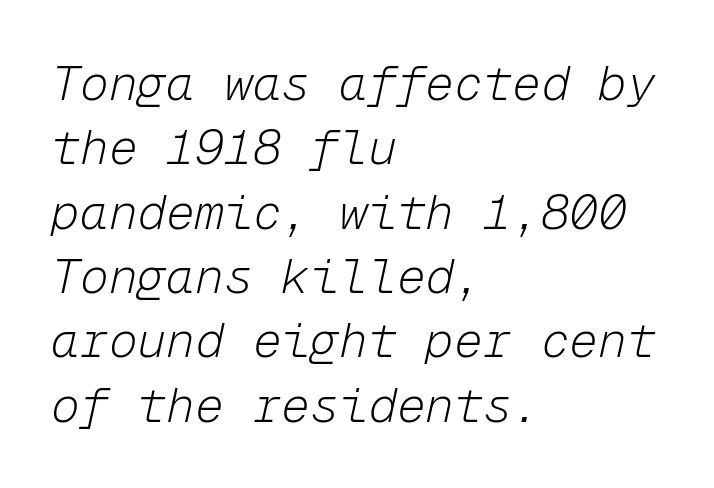
Rendered with sloped, italic letterforms. Alignment: flush left. No word sits above an underline. The strokes are not fattened; the text isn't bold. The designer left line spacing at the default. Think of a typewriter: that constant character pitch is what you see here.
